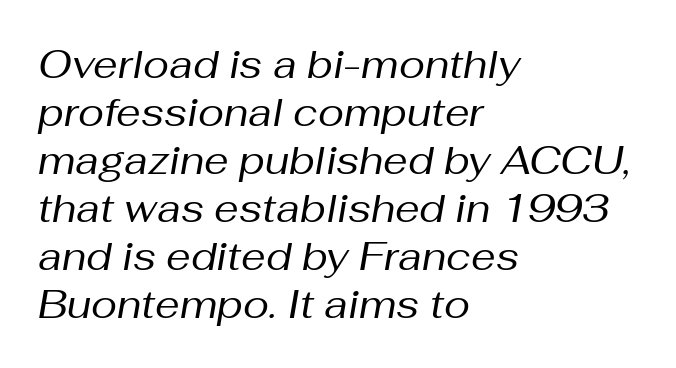
Descender tails drop into unmarked territory. Quick note: italic. These lines are rendered in a variable-pitch font. Look at the tracking — it's just the regular setting, nothing added.
